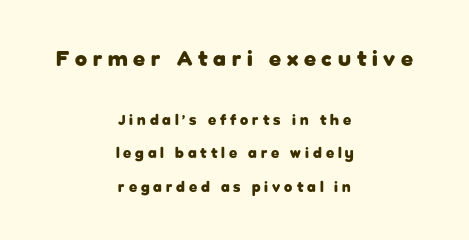
Scale decreases going downward across the two blocks. The typesetter chose a symmetrical, centered arrangement here. Is the letter spacing exaggerated? Yes — the characters are pushed far apart. Clear beneath every line of the passage.
